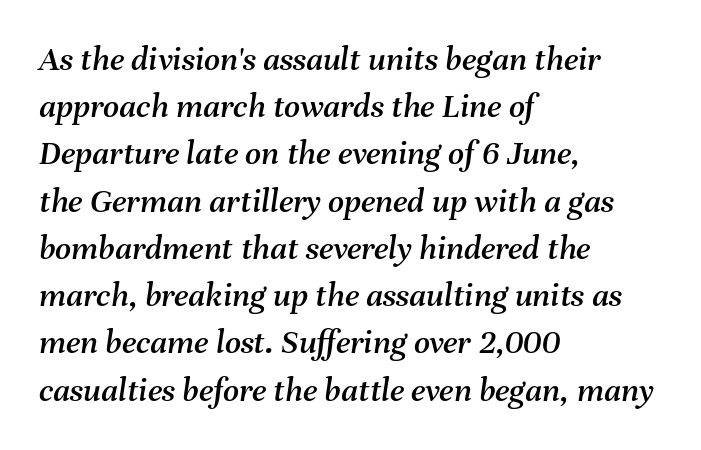
Looks like regular typesetting: each glyph gets only the width it needs. Every character sits at an angle, as italics do. Clear beneath every line of the passage. Nothing unusual about the tracking: characters are spaced as the font intends. In terms of leading, this rendering sits right in the middle.
